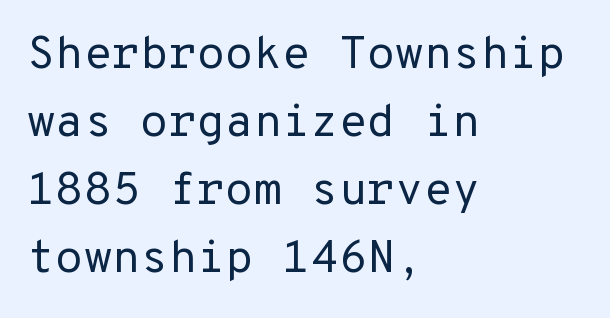
Q: Is the text bold? A: No.
Q: Is the text italic (slanted)? A: No, it is upright.
Q: Is the typeface a serif or a sans-serif typeface? A: Sans-serif.
Q: Is the text underlined? A: No.
Q: How is the paragraph aligned? A: Left-aligned.
Q: Is the spacing between letters normal or unusually wide? A: Normal.
Q: Is the spacing between lines tight, normal or loose? A: Normal.
Q: Width (condensed, normal, or wide)? A: Normal.
Q: Stroke contrast? A: Low.
Q: x-height? A: Medium.
Q: Monospaced? A: Yes.
